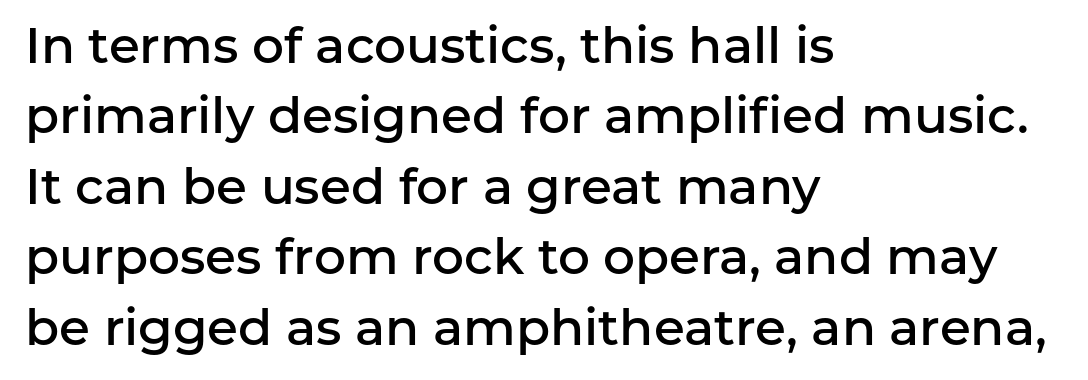
{"serif": "no", "italic": "no", "bold": "semi", "weight": "semibold", "width": "normal", "stroke_contrast": "low", "x_height": "medium", "monospaced": "no", "underline": "no", "align": "left", "line_spacing": "normal", "line_spacing_ratio": 1.41, "letter_spacing": "normal", "letter_spacing_em": 0.0, "glyph_px": 50}
